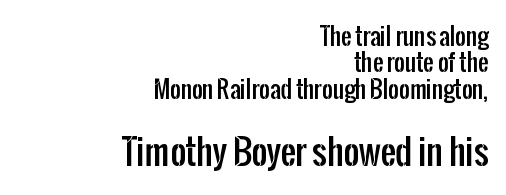
Q: Is the text italic (slanted)? A: No, it is upright.
Q: Is the typeface a serif or a sans-serif typeface? A: Sans-serif.
Q: Is the text underlined? A: No.
Q: How is the paragraph aligned? A: Right-aligned.
Q: Is the spacing between letters normal or unusually wide? A: Normal.
Q: Is the spacing between lines tight, normal or loose? A: Tight.
Q: Which block of text is set in a larger size, the first (top) or the second (bottom)? A: The second (bottom) one.
Q: Width (condensed, normal, or wide)? A: Condensed.
Q: Stroke contrast? A: Low.
Q: x-height? A: Medium.
Q: Monospaced? A: No.
